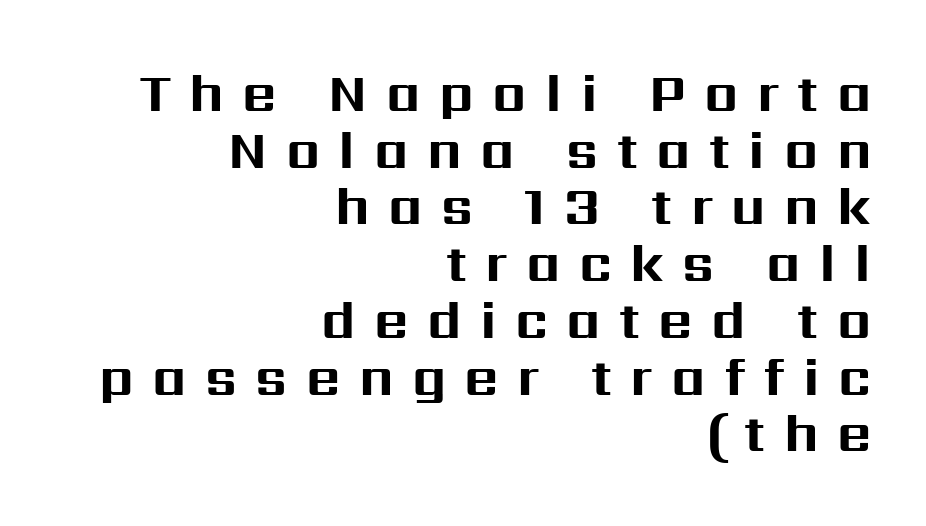
{"serif": "no", "italic": "no", "bold": "yes", "weight": "bold", "width": "normal", "stroke_contrast": "medium", "x_height": "medium", "monospaced": "no", "underline": "no", "align": "right", "line_spacing": "tight", "line_spacing_ratio": 1.07, "letter_spacing": "wide", "letter_spacing_em": 0.35, "glyph_px": 53}
